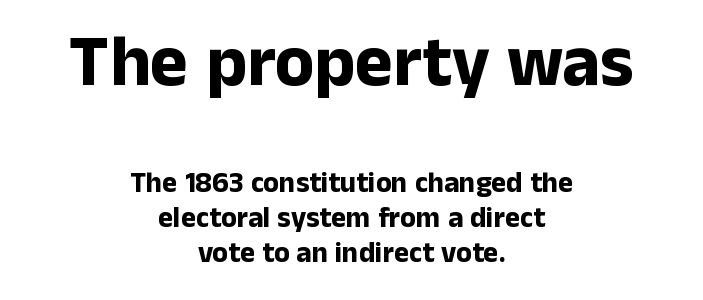
Q: Is the text bold? A: Yes.
Q: Is the text italic (slanted)? A: No, it is upright.
Q: Is the typeface a serif or a sans-serif typeface? A: Sans-serif.
Q: Is the text underlined? A: No.
Q: How is the paragraph aligned? A: Centered.
Q: Is the spacing between letters normal or unusually wide? A: Normal.
Q: Which block of text is set in a larger size, the first (top) or the second (bottom)? A: The first (top) one.
Q: Width (condensed, normal, or wide)? A: Normal.
Q: Stroke contrast? A: Low.
Q: x-height? A: Medium.
Q: Monospaced? A: No.
